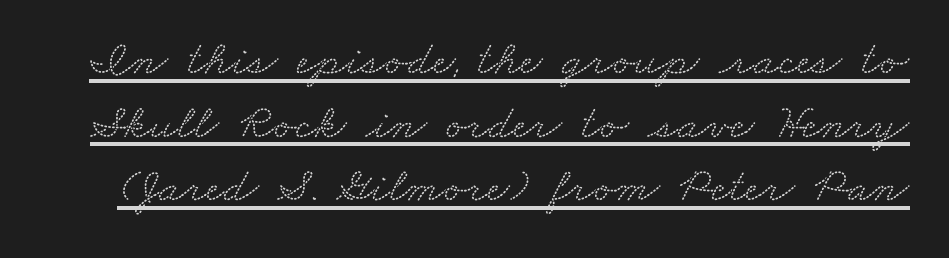
Q: Is the typeface a serif or a sans-serif typeface? A: Serif.
Q: Is the text underlined? A: Yes.
Q: Is the spacing between letters normal or unusually wide? A: Normal.
Q: Is the spacing between lines tight, normal or loose? A: Normal.
Q: Width (condensed, normal, or wide)? A: Wide.
Q: Stroke contrast? A: Low.
Q: x-height? A: Small.
Q: Monospaced? A: No.
